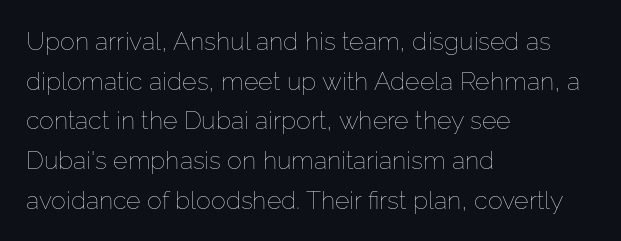
Q: Is the text bold? A: No.
Q: Is the text italic (slanted)? A: No, it is upright.
Q: Is the text underlined? A: No.
Q: How is the paragraph aligned? A: Left-aligned.
Q: Is the spacing between letters normal or unusually wide? A: Normal.
Q: Is the spacing between lines tight, normal or loose? A: Normal.
